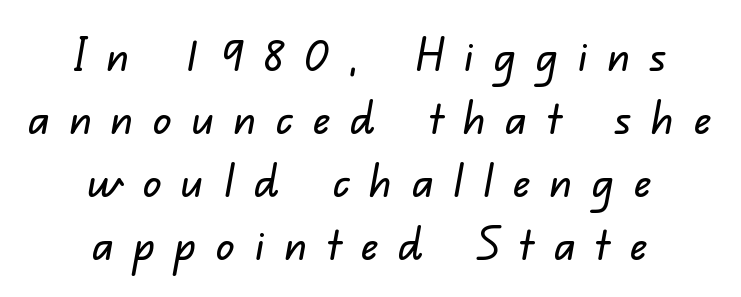
The image shows 46 px sans-serif type; set centered, normal line spacing (1.37x), unusually wide letter spacing (+0.43 em), not underlined; low stroke contrast and a small x-height.
